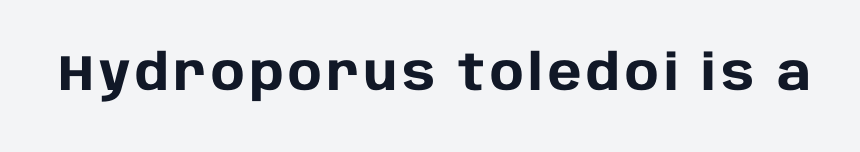
The image shows 50 px heavy sans-serif type, upright; set not underlined; low stroke contrast and a large x-height.
